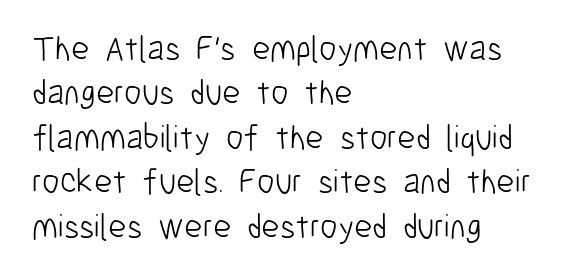
The image shows 35 px light, condensed sans-serif type, upright; set left-aligned, normal line spacing (1.27x), normal letter spacing, not underlined; low stroke contrast and a medium x-height.
